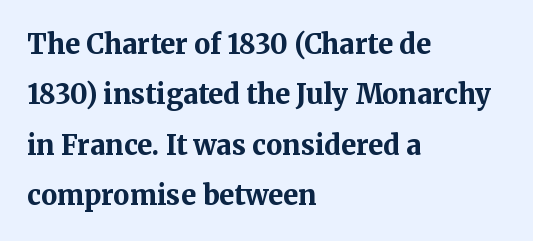
These lines are set flush left with a ragged right edge. Do the letters lean? They stand straight. The rendering keeps characters at their native spacing. In terms of weight, the rendering is a true, heavy bold. The glyphs are unaccompanied by any horizontal stroke below them.
